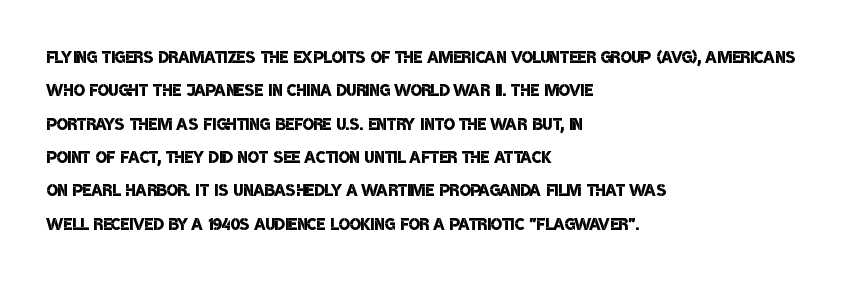
Q: Is the text bold? A: Semi-bold.
Q: Is the text underlined? A: No.
Q: How is the paragraph aligned? A: Left-aligned.
Q: Is the spacing between letters normal or unusually wide? A: Normal.
Q: Is the spacing between lines tight, normal or loose? A: Normal.
